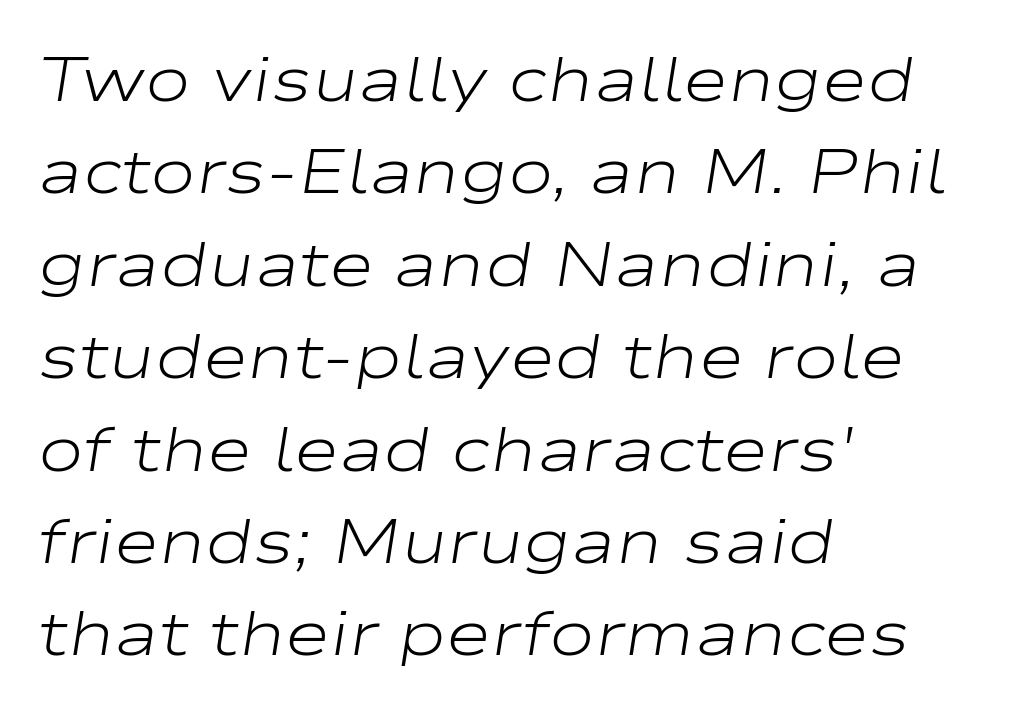
{"italic": "yes", "lean": "right", "slant_degrees": 9, "bold": "no", "weight": "light", "width": "wide", "stroke_contrast": "low", "x_height": "medium", "monospaced": "no", "underline": "no", "align": "left", "line_spacing": "normal", "line_spacing_ratio": 1.49, "letter_spacing": "normal", "letter_spacing_em": 0.0, "glyph_px": 62}
